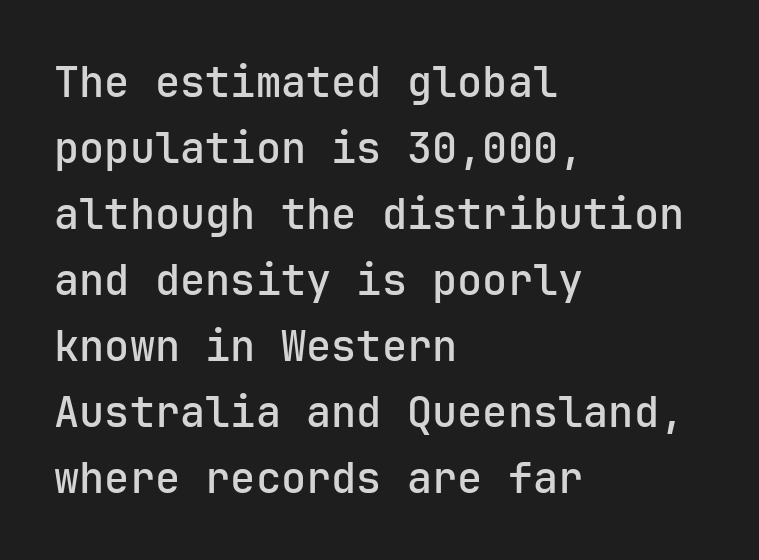
Q: Is the text italic (slanted)? A: No, it is upright.
Q: Is the typeface a serif or a sans-serif typeface? A: Sans-serif.
Q: Is the text underlined? A: No.
Q: How is the paragraph aligned? A: Left-aligned.
Q: Is the spacing between letters normal or unusually wide? A: Normal.
Q: Is the spacing between lines tight, normal or loose? A: Normal.
Q: Width (condensed, normal, or wide)? A: Normal.
Q: Stroke contrast? A: Low.
Q: x-height? A: Medium.
Q: Monospaced? A: Yes.
